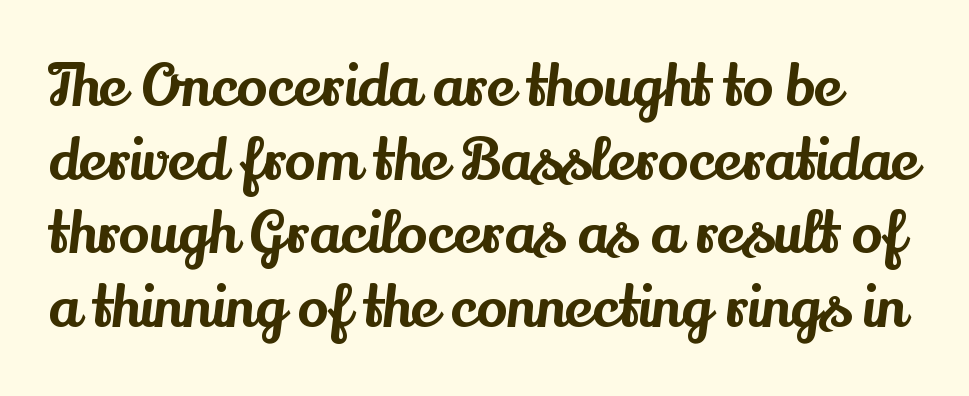
The image shows 57 px serif type; set normal line spacing (1.29x), normal letter spacing, not underlined; medium stroke contrast and a small x-height.
